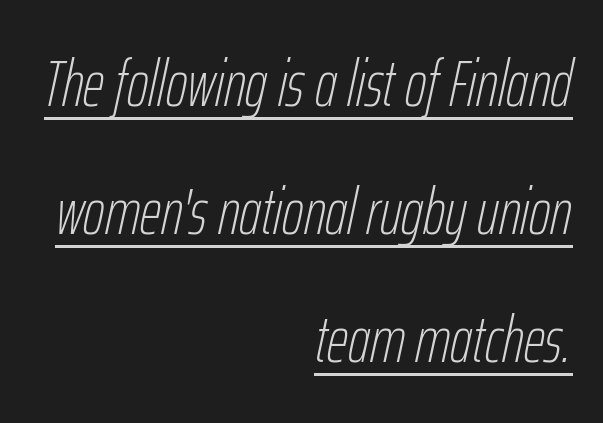
{"italic": "yes", "lean": "right", "slant_degrees": 12, "bold": "no", "weight": "thin", "width": "condensed", "stroke_contrast": "low", "x_height": "medium", "monospaced": "no", "underline": "yes", "align": "right", "line_spacing": "loose", "line_spacing_ratio": 1.94, "letter_spacing": "normal", "letter_spacing_em": 0.0, "glyph_px": 66}
